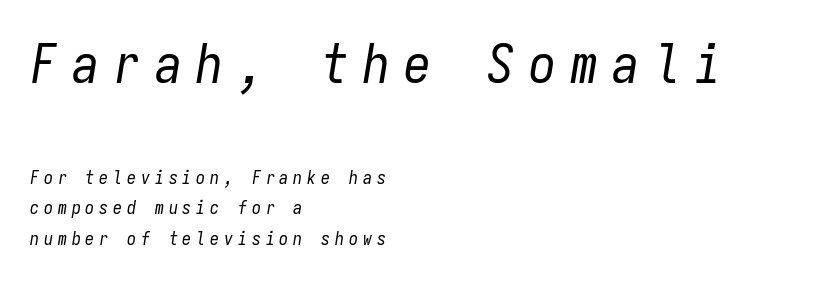
Heaviness? Minimal to ordinary, like unemphasized prose. A typesetter would call this monospace, since all characters share one set width. Between one letter and the next there's a generous, obvious gap. This sample is left-justified, so line endings fall wherever the words run out.
